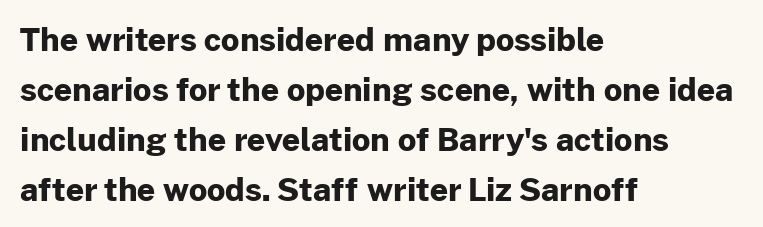
Q: Is the text bold? A: Yes.
Q: Is the text italic (slanted)? A: No, it is upright.
Q: Is the typeface a serif or a sans-serif typeface? A: Sans-serif.
Q: Is the text underlined? A: No.
Q: How is the paragraph aligned? A: Left-aligned.
Q: Is the spacing between letters normal or unusually wide? A: Normal.
Q: Is the spacing between lines tight, normal or loose? A: Normal.
Q: Width (condensed, normal, or wide)? A: Normal.
Q: Stroke contrast? A: Low.
Q: x-height? A: Medium.
Q: Monospaced? A: No.
